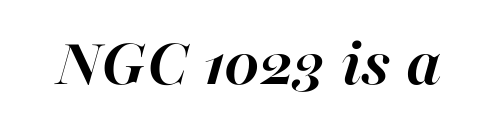
The image shows 70 px semibold type, italic (leaning right); set normal letter spacing, not underlined; high stroke contrast and a medium x-height.
